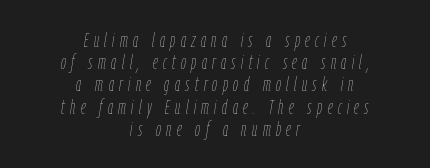
Q: Is the text bold? A: No.
Q: Is the text italic (slanted)? A: Yes, it leans right by about 9 degrees.
Q: Is the text underlined? A: No.
Q: How is the paragraph aligned? A: Centered.
Q: Is the spacing between letters normal or unusually wide? A: Unusually wide.
Q: Is the spacing between lines tight, normal or loose? A: Tight.
